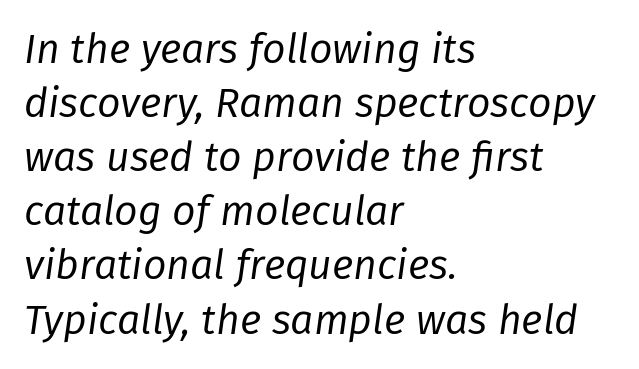
The rag falls on the right side of this text block. Posture: slanted. Stroke thickness stays within the range of a standard reading face or lighter. The face used here is proportionally spaced, like ordinary book or web type. Quick note: underline off. Notice how descenders clear the ascenders below comfortably — that's standard leading.
